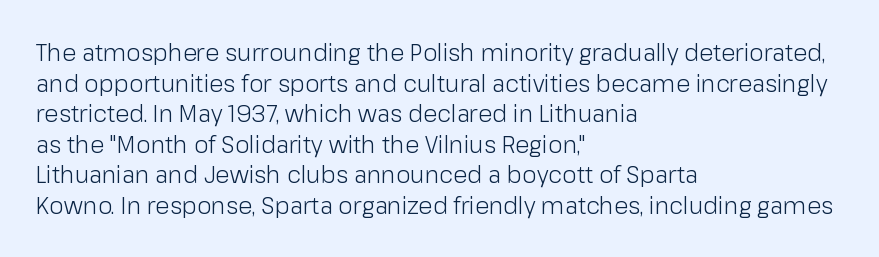
Vertical spacing — default. The text block is weighted toward the left margin, trailing off unevenly rightward. The baseline area is clear. These lines keep a tight, regular rhythm from letter to letter. No extra ink here — the face is not bold.
